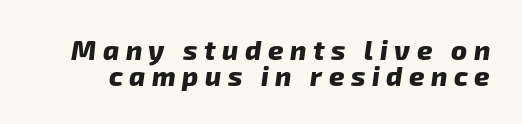
The image shows 27 px bold type; set tight line spacing (0.98x), unusually wide letter spacing (+0.24 em), not underlined.
